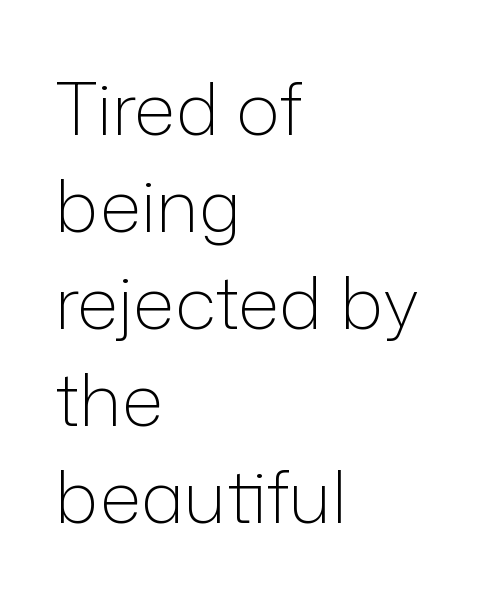
{"serif": "no", "italic": "no", "bold": "no", "weight": "light", "width": "normal", "stroke_contrast": "low", "x_height": "medium", "monospaced": "no", "underline": "no", "align": "left", "line_spacing": "normal", "line_spacing_ratio": 1.33, "letter_spacing": "normal", "letter_spacing_em": 0.0, "glyph_px": 73}
